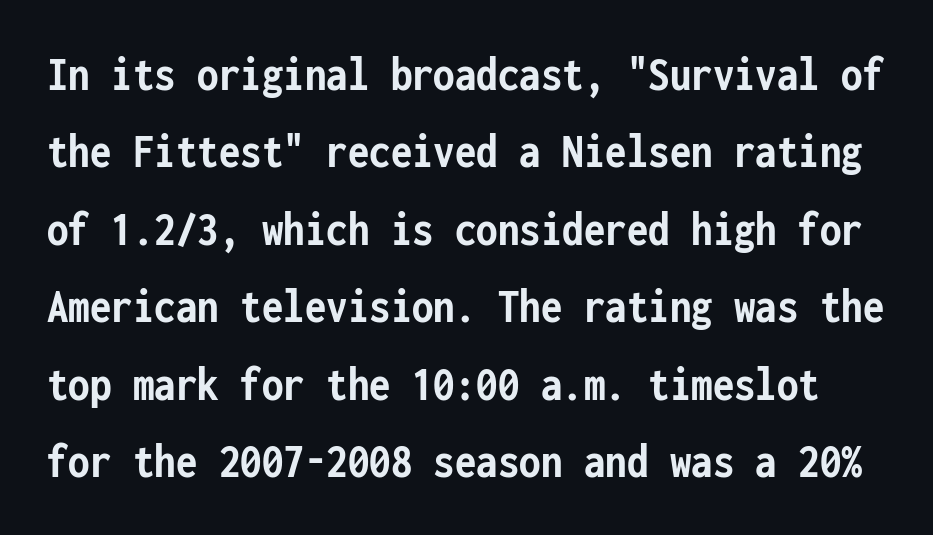
The string is rendered with underlining switched off. Typesetter's note: full bold, strokes at maximum text heaviness. Caption: standard tracking, unaltered. Stroke terminals: plain, sans-serif.
